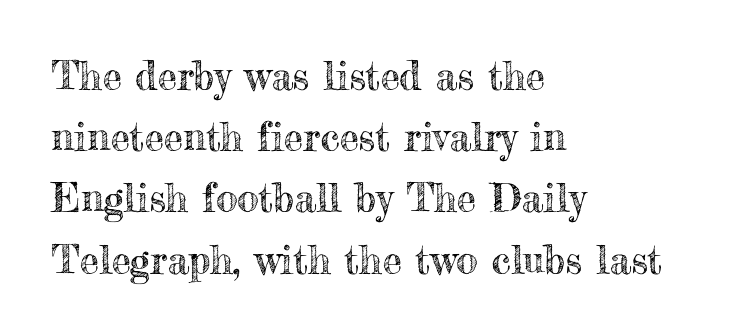
The image shows 39 px text type, upright; set left-aligned, normal line spacing (1.57x), normal letter spacing, not underlined; a small x-height.
